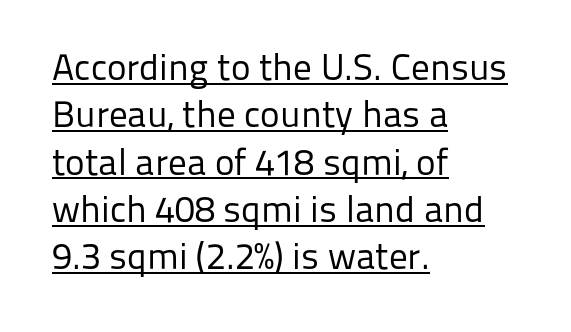
Q: Is the text bold? A: No.
Q: Is the text italic (slanted)? A: No, it is upright.
Q: Is the typeface a serif or a sans-serif typeface? A: Sans-serif.
Q: Is the text underlined? A: Yes.
Q: How is the paragraph aligned? A: Left-aligned.
Q: Is the spacing between letters normal or unusually wide? A: Normal.
Q: Is the spacing between lines tight, normal or loose? A: Normal.
Q: Width (condensed, normal, or wide)? A: Normal.
Q: Stroke contrast? A: Low.
Q: x-height? A: Medium.
Q: Monospaced? A: No.
